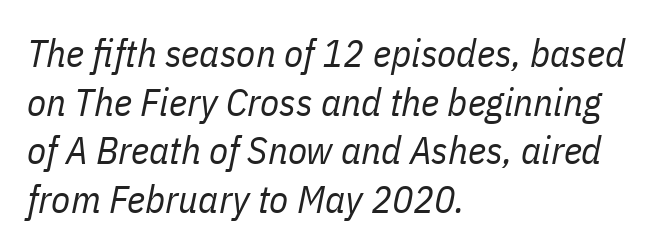
Q: Is the text bold? A: No.
Q: Is the text italic (slanted)? A: Yes, it leans right by about 11 degrees.
Q: Is the text underlined? A: No.
Q: How is the paragraph aligned? A: Left-aligned.
Q: Is the spacing between letters normal or unusually wide? A: Normal.
Q: Is the spacing between lines tight, normal or loose? A: Normal.
Q: Width (condensed, normal, or wide)? A: Condensed.
Q: Stroke contrast? A: Low.
Q: x-height? A: Medium.
Q: Monospaced? A: No.
